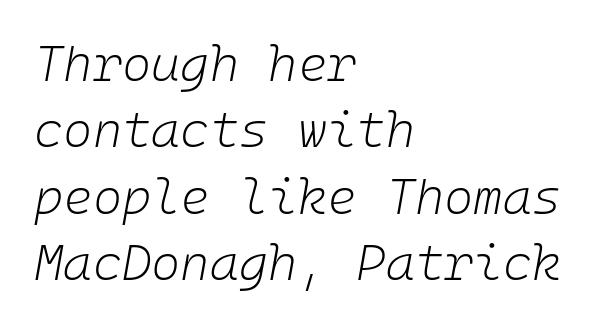
Inter-character spacing is left at the font's built-in metrics. In terms of leading, this rendering sits right in the middle. Horizontally, the lines are justified to the leading edge only. The characters are drawn with everyday or finer stroke widths.
